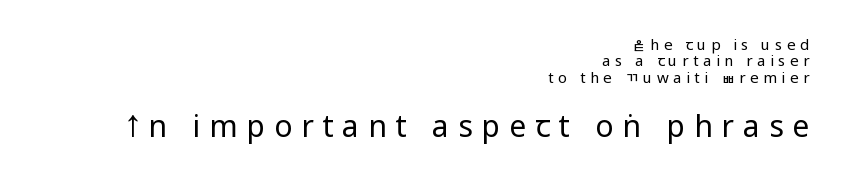
Ink coverage per letter is moderate at most. Tracking here is generous; glyphs stand well apart from one another. Regarding leading, the lines here are crowded together. Short and long lines alike share a common ending point at right. What kind of face is this? One without serifs — a sans. Plain, unruled lines of type.
